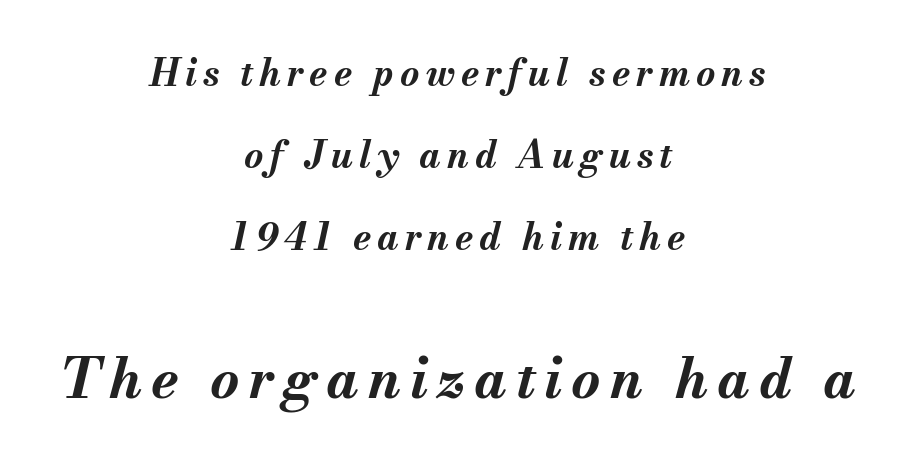
The image shows 56 px bold type, italic (leaning right); set centered, loose line spacing (2.22x), not underlined; the second (bottom) block is 1.51x larger; medium stroke contrast and a small x-height.
